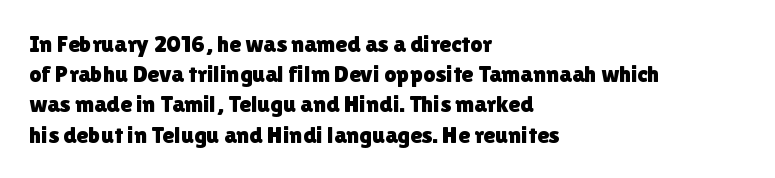
Leading: standard. Ascenders rise straight up at ninety degrees. The text block is weighted toward the left margin, trailing off unevenly rightward. Default kerning and tracking; the words read as compact shapes. Underlining? Definitely not there.
